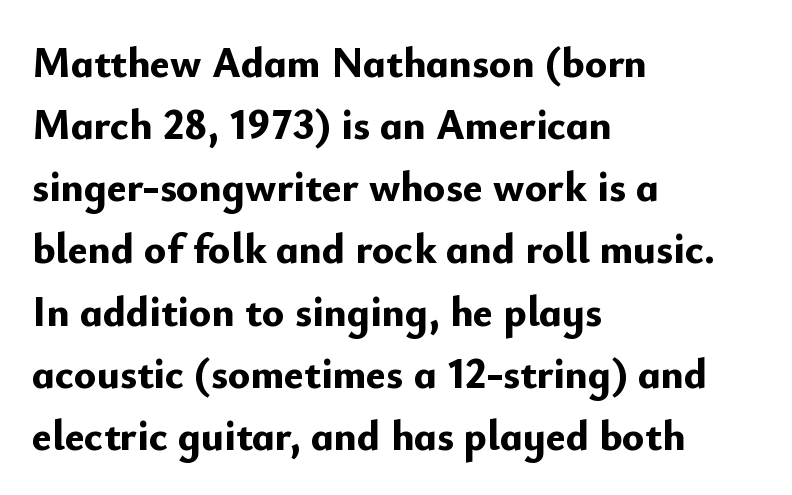
The image shows 42 px bold sans-serif type, upright; set left-aligned, normal line spacing (1.48x), normal letter spacing, not underlined; low stroke contrast and a small x-height.
